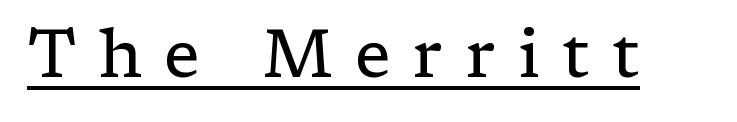
Stroke mass is kept to a normal reading level or below. Glance below the letters and you will spot a drawn line. This sample has the flowing, uneven cadence of proportional lettering. Glyph-to-glyph distance is far greater than everyday printed text. Notice how the stems are strictly vertical — no italics here.
